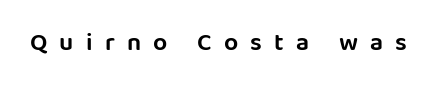
The image shows 25 px text type, upright; set unusually wide letter spacing (+0.49 em), not underlined.
